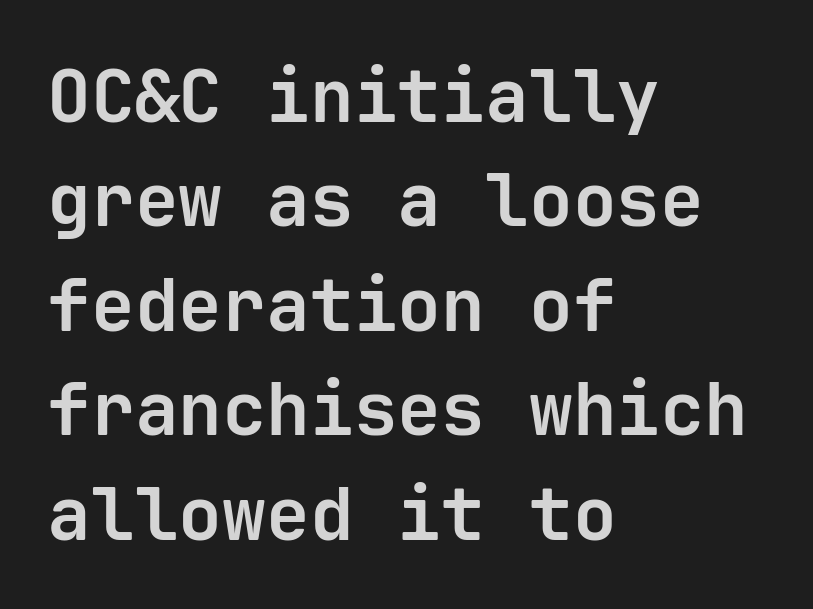
Q: Is the text bold? A: Yes.
Q: Is the text italic (slanted)? A: No, it is upright.
Q: Is the typeface a serif or a sans-serif typeface? A: Sans-serif.
Q: Is the text underlined? A: No.
Q: How is the paragraph aligned? A: Left-aligned.
Q: Is the spacing between letters normal or unusually wide? A: Normal.
Q: Is the spacing between lines tight, normal or loose? A: Normal.
Q: Width (condensed, normal, or wide)? A: Normal.
Q: Stroke contrast? A: Low.
Q: x-height? A: Medium.
Q: Monospaced? A: Yes.
